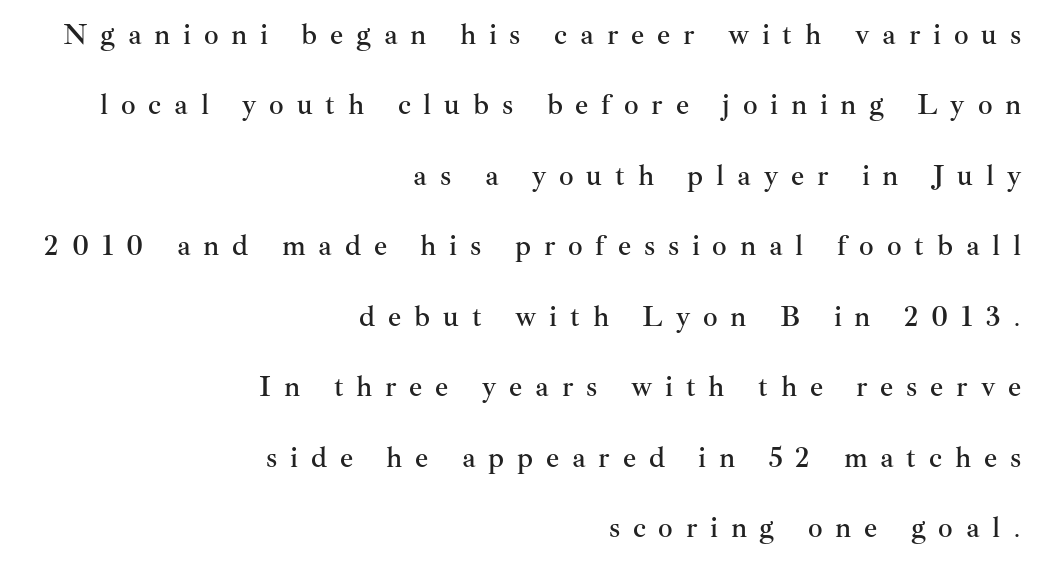
The image shows 29 px serif type, upright; set right-aligned, loose line spacing (2.43x), unusually wide letter spacing (+0.44 em), not underlined; medium stroke contrast and a small x-height.
